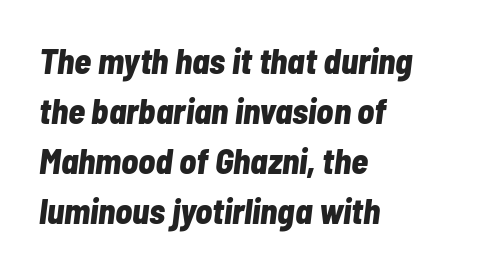
This block has exactly the height ordinary leading produces. A full-strength bold gives these letters their thick strokes. Emphasis-style slanted type is in use. Short and long lines alike share a common starting point at left. Rule under the text: the space is simply empty.
